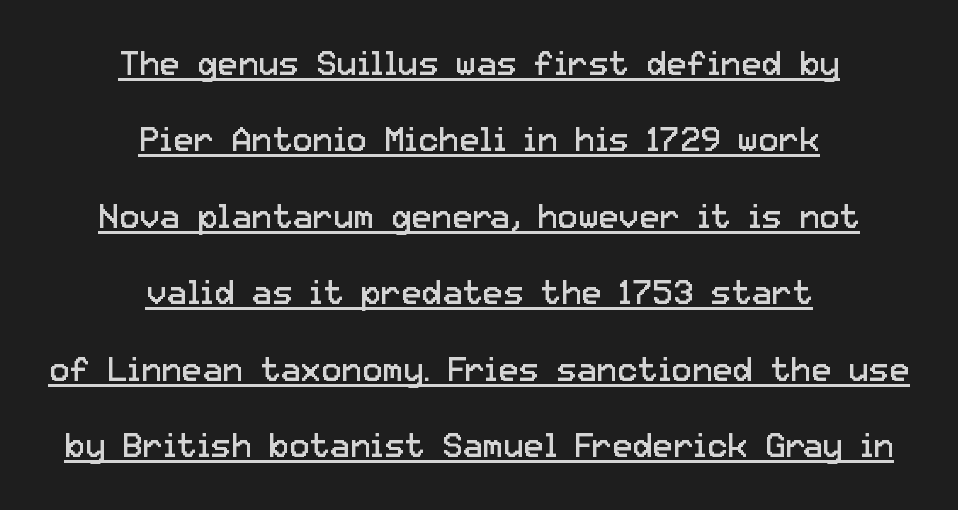
Q: Is the text bold? A: No.
Q: Is the text italic (slanted)? A: No, it is upright.
Q: Is the typeface a serif or a sans-serif typeface? A: Sans-serif.
Q: Is the text underlined? A: Yes.
Q: How is the paragraph aligned? A: Centered.
Q: Is the spacing between letters normal or unusually wide? A: Normal.
Q: Is the spacing between lines tight, normal or loose? A: Loose.
Q: Width (condensed, normal, or wide)? A: Normal.
Q: Stroke contrast? A: Low.
Q: x-height? A: Medium.
Q: Monospaced? A: No.
